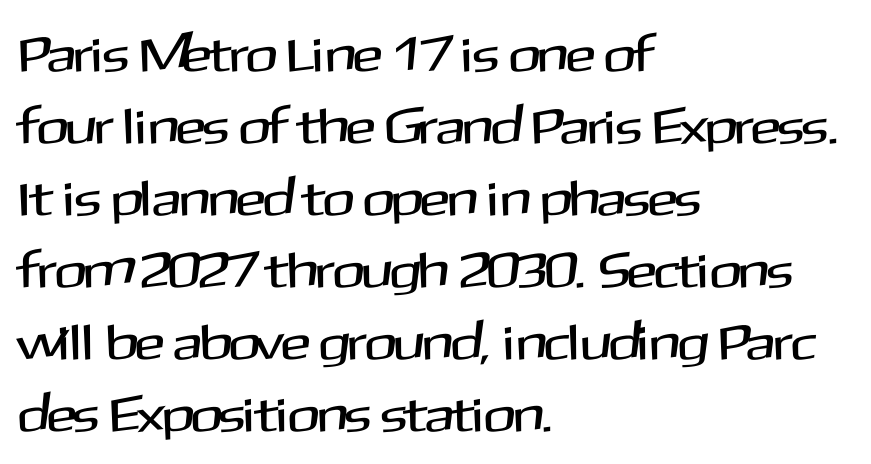
The lettering holds an erect, upright posture throughout. A typesetter would call this leading conventional body-copy spacing. Each letter keeps its own natural width here, so spacing adapts to shape. Descenders are the only things crossing below the line. The tracking reads as untouched default to a designer's eye.
